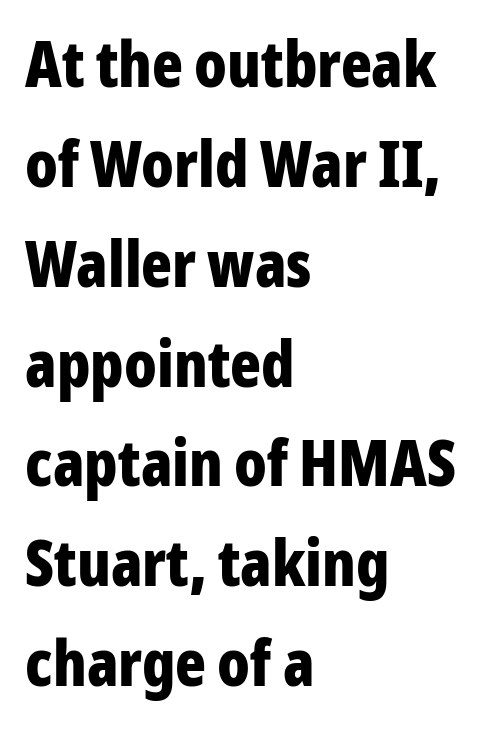
Looks like regular typesetting: each glyph gets only the width it needs. If you measured baseline to baseline, you'd find a middling distance. Reading down the block, your eye returns to a fixed left position each line. Compared with typical body copy, the letter spacing here is the same. No word sits above an underline.
